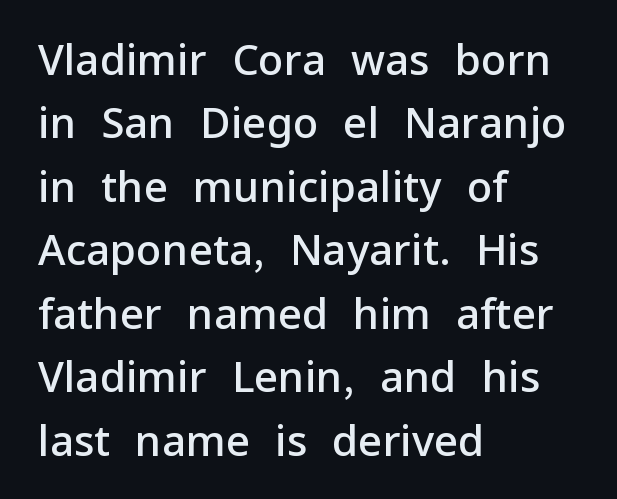
Q: Is the text bold? A: Semi-bold.
Q: Is the text italic (slanted)? A: No, it is upright.
Q: Is the typeface a serif or a sans-serif typeface? A: Sans-serif.
Q: Is the text underlined? A: No.
Q: How is the paragraph aligned? A: Left-aligned.
Q: Is the spacing between letters normal or unusually wide? A: Normal.
Q: Is the spacing between lines tight, normal or loose? A: Normal.
Q: Width (condensed, normal, or wide)? A: Normal.
Q: Stroke contrast? A: Low.
Q: x-height? A: Medium.
Q: Monospaced? A: No.
